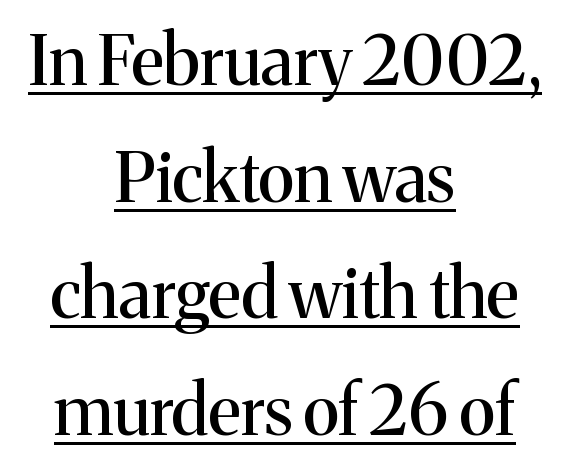
This rendering leaves character spacing at its baseline value. Each letter keeps its own natural width here, so spacing adapts to shape. Old-style or modern, the face here clearly has serifs. Reading down the column, the eye jumps a familiar distance to each next line.
